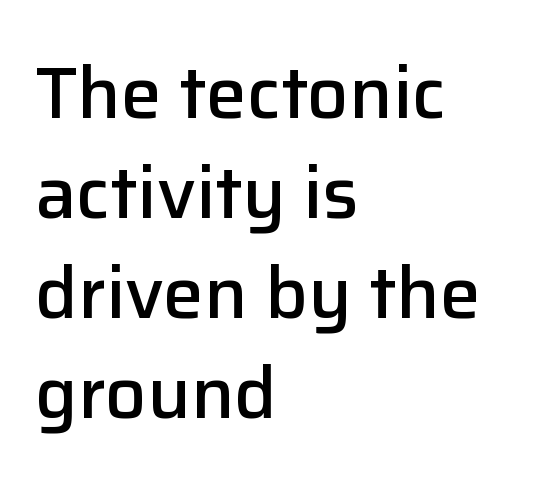
The words here are not underlined. Proportional: the letters do not fall into vertical columns. The lettering holds an erect, upright posture throughout. Glyph-to-glyph distance matches everyday printed text. Notice the strokes are somewhat thickened but not fully heavy: this is a semibold.
